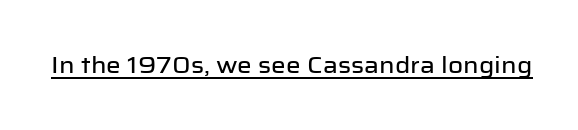
The image shows 23 px text type, upright; set normal letter spacing, underlined.
